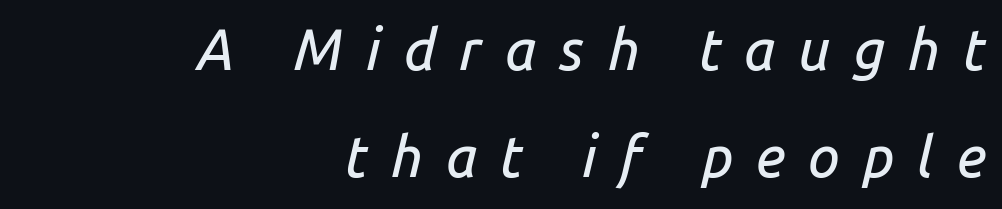
Q: Is the text italic (slanted)? A: Yes, it leans right by about 14 degrees.
Q: Is the text underlined? A: No.
Q: How is the paragraph aligned? A: Right-aligned.
Q: Is the spacing between letters normal or unusually wide? A: Unusually wide.
Q: Width (condensed, normal, or wide)? A: Normal.
Q: Stroke contrast? A: Low.
Q: x-height? A: Medium.
Q: Monospaced? A: No.
